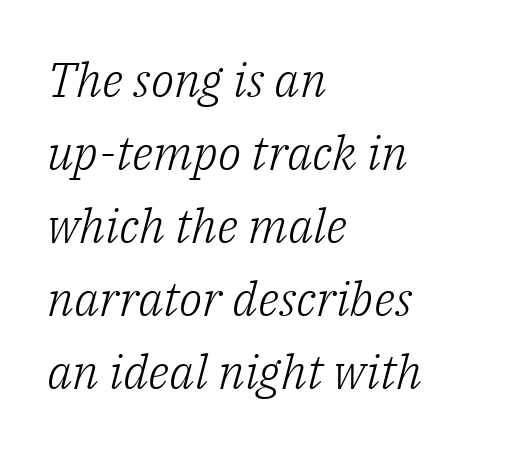
Q: Is the text bold? A: No.
Q: Is the text italic (slanted)? A: Yes, it leans right by about 14 degrees.
Q: Is the typeface a serif or a sans-serif typeface? A: Serif.
Q: Is the text underlined? A: No.
Q: How is the paragraph aligned? A: Left-aligned.
Q: Is the spacing between letters normal or unusually wide? A: Normal.
Q: Is the spacing between lines tight, normal or loose? A: Normal.
Q: Width (condensed, normal, or wide)? A: Normal.
Q: Stroke contrast? A: Low.
Q: x-height? A: Medium.
Q: Monospaced? A: No.
